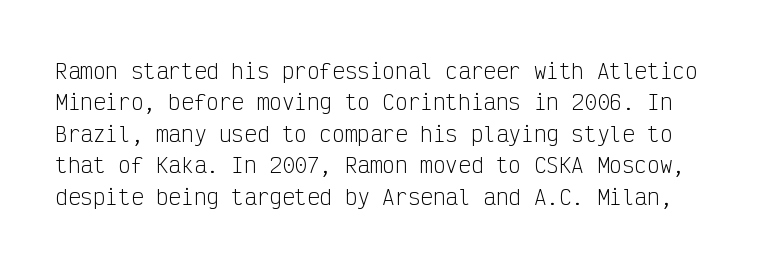
{"italic": "no", "bold": "no", "underline": "no", "line_spacing": "normal", "line_spacing_ratio": 1.5, "letter_spacing": "normal", "letter_spacing_em": 0.0, "glyph_px": 21}
